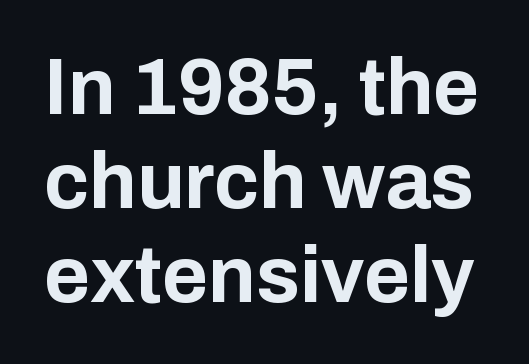
The face used here is proportionally spaced, like ordinary book or web type. Letter spacing: default. Has an underline been added? It has not. What kind of face is this? One without serifs — a sans. What weight is shown? A full bold with thick strokes.
